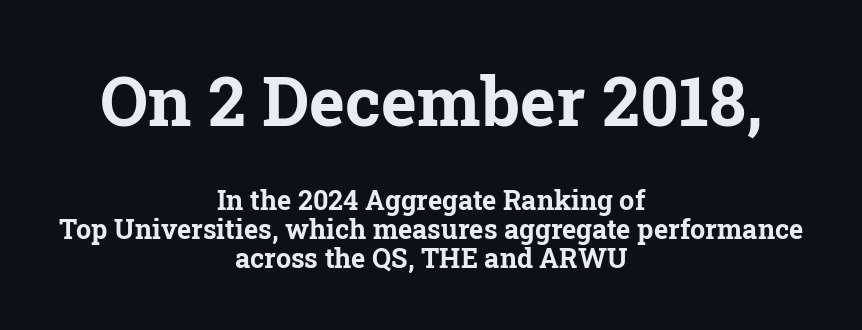
The image shows 68 px bold serif type, upright; set centered, tight line spacing (1.07x), normal letter spacing, not underlined; the first (top) block is 2.52x larger; low stroke contrast and a medium x-height.
